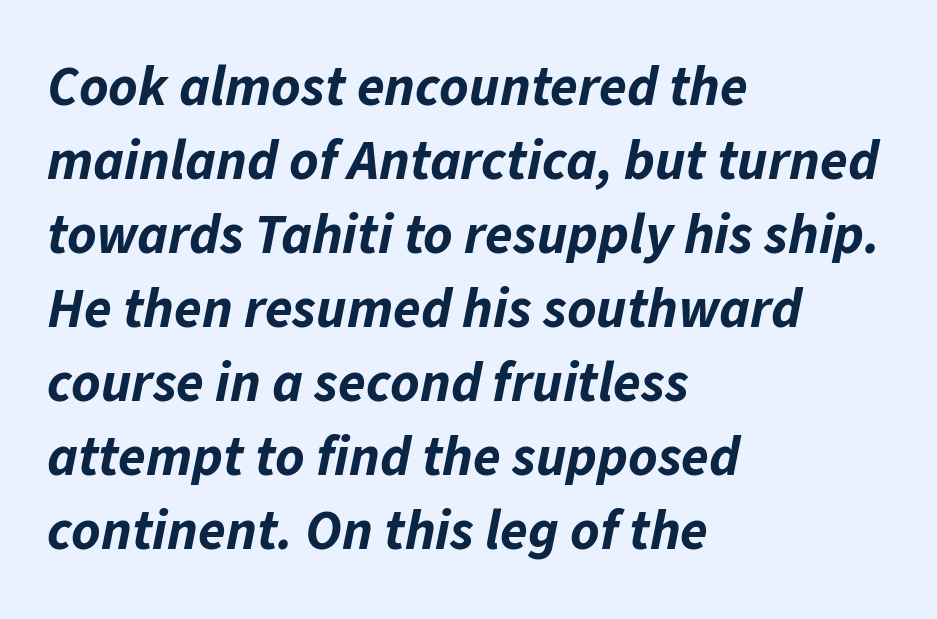
Strong, thick strokes mark this as bold type. Evenly set lines give the paragraph a standard silhouette. Which margin do the lines hug? The left one — the right edge is uneven. Would a proofreader flag this as italicized? Yes.
